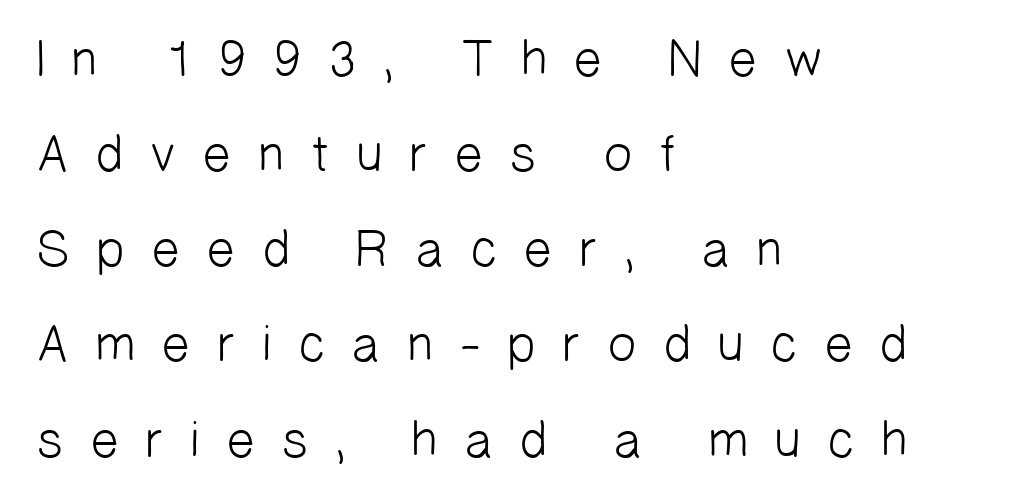
Q: Is the text bold? A: No.
Q: Is the typeface a serif or a sans-serif typeface? A: Sans-serif.
Q: Is the text underlined? A: No.
Q: How is the paragraph aligned? A: Left-aligned.
Q: Is the spacing between letters normal or unusually wide? A: Unusually wide.
Q: Width (condensed, normal, or wide)? A: Normal.
Q: Stroke contrast? A: Low.
Q: x-height? A: Medium.
Q: Monospaced? A: No.
